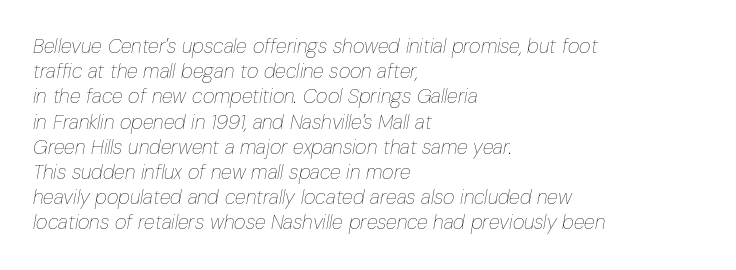
The image shows 20 px text type, italic (leaning right); set left-aligned, normal line spacing (1.26x), normal letter spacing, not underlined.
